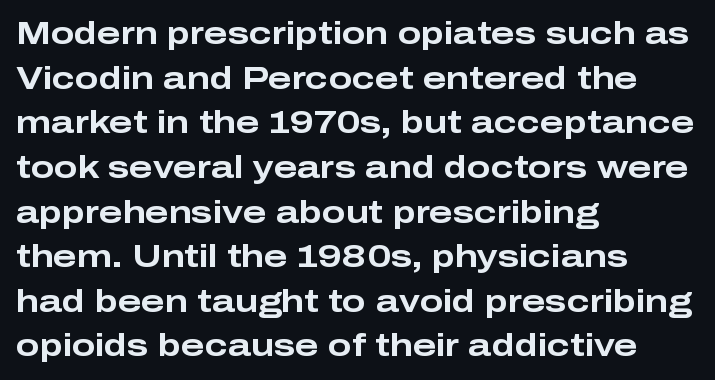
Plain, unruled lines of type. Each glyph is drawn with heavy, bold strokes. Is this a sans? Yes — the strokes have no serifs. Do the characters align in a grid? No, the font is proportional. Quick note: interline space is typical. Tall strokes in this sample are plumb rather than angled.
